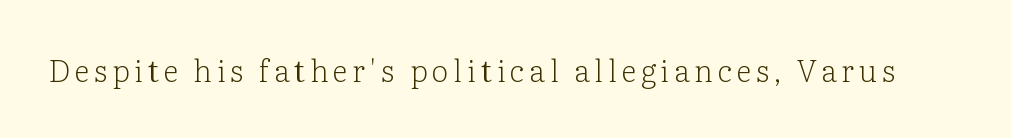
The image shows 30 px light serif type, upright; set not underlined; low stroke contrast and a medium x-height.
